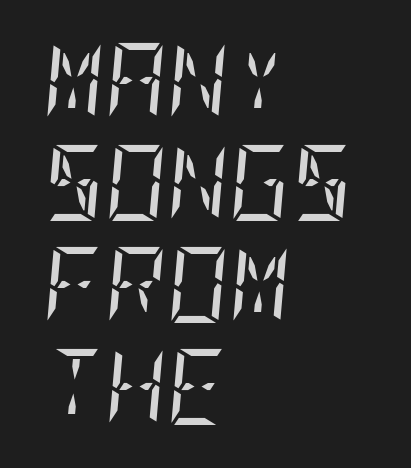
Does the copy run flush right? No — it runs flush left. The specimen reads as italic at a glance. One glance says typical: line gaps are just what's usual. Tracking value appears to be zero — textbook default spacing. A light-to-regular cut is what we see here. Stroke terminals: seriffed.
